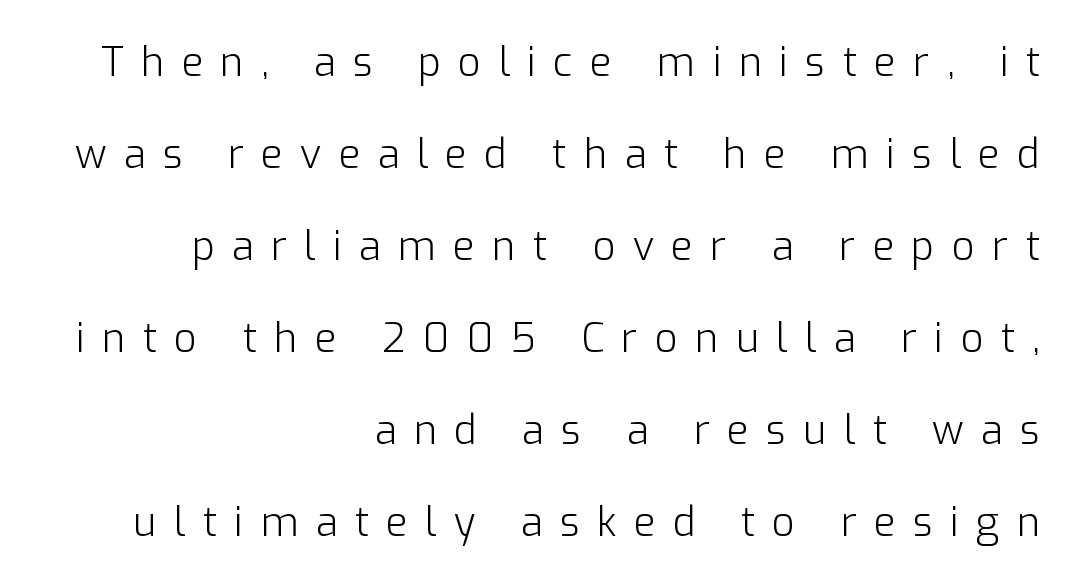
{"serif": "no", "italic": "no", "bold": "no", "weight": "light", "width": "normal", "stroke_contrast": "low", "x_height": "medium", "monospaced": "no", "underline": "no", "align": "right", "line_spacing": "loose", "line_spacing_ratio": 2.3, "letter_spacing": "wide", "letter_spacing_em": 0.43, "glyph_px": 40}
